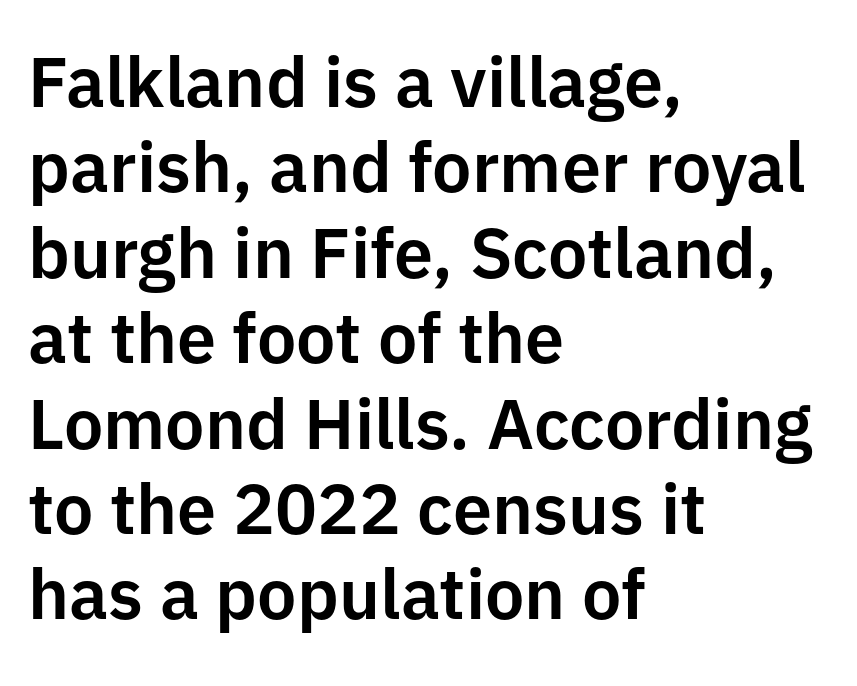
Q: Is the text italic (slanted)? A: No, it is upright.
Q: Is the typeface a serif or a sans-serif typeface? A: Sans-serif.
Q: Is the text underlined? A: No.
Q: How is the paragraph aligned? A: Left-aligned.
Q: Is the spacing between letters normal or unusually wide? A: Normal.
Q: Width (condensed, normal, or wide)? A: Normal.
Q: Stroke contrast? A: Low.
Q: x-height? A: Medium.
Q: Monospaced? A: No.
